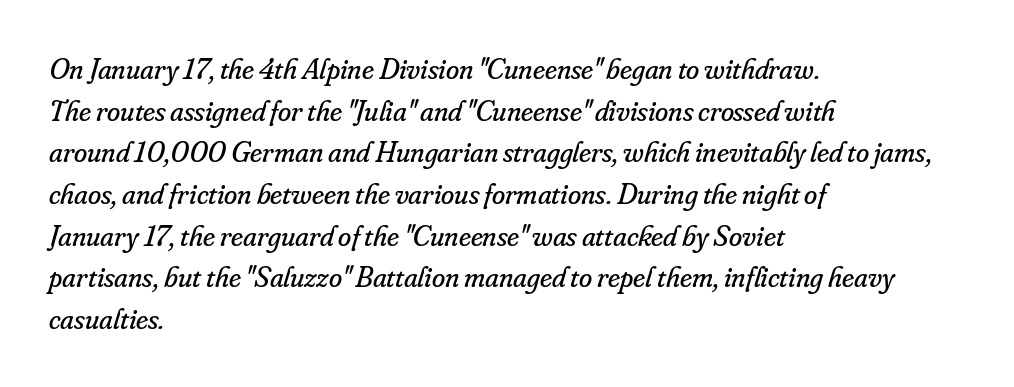
Q: Is the text bold? A: No.
Q: Is the text italic (slanted)? A: Yes, it leans right by about 16 degrees.
Q: Is the typeface a serif or a sans-serif typeface? A: Serif.
Q: Is the text underlined? A: No.
Q: How is the paragraph aligned? A: Left-aligned.
Q: Is the spacing between letters normal or unusually wide? A: Normal.
Q: Is the spacing between lines tight, normal or loose? A: Normal.
Q: Width (condensed, normal, or wide)? A: Normal.
Q: Stroke contrast? A: Low.
Q: x-height? A: Small.
Q: Monospaced? A: No.
